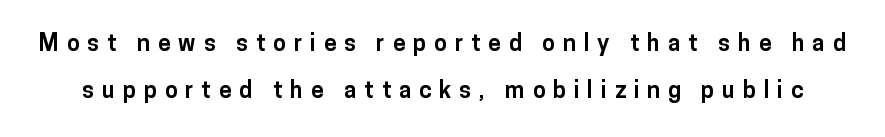
The image shows 23 px bold type, upright; set loose line spacing (2.03x), unusually wide letter spacing (+0.34 em), not underlined.
